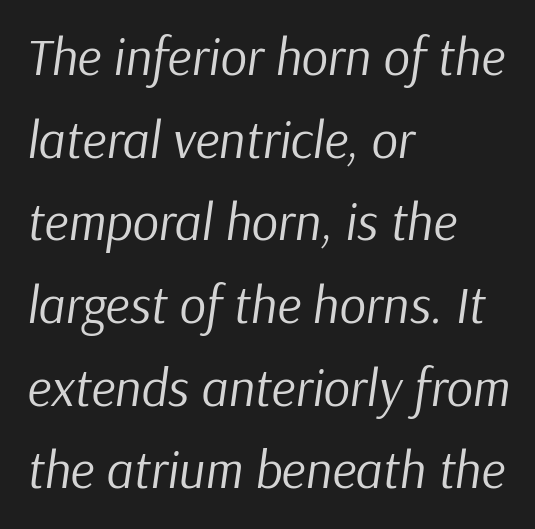
The image shows 52 px regular-weight type, italic (leaning right); set left-aligned, normal line spacing (1.59x), normal letter spacing, not underlined; low stroke contrast and a medium x-height.
